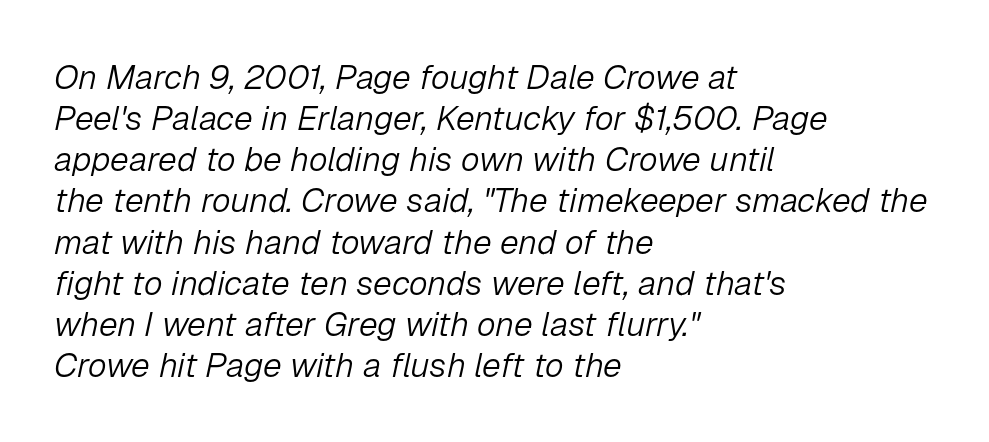
A typesetter would call this proportional, since set widths differ per character. Bold? No — there's no thickening of the strokes. Each row of text sits above clean, open space. The letters sit at their default tracking, neither squeezed nor spread.
